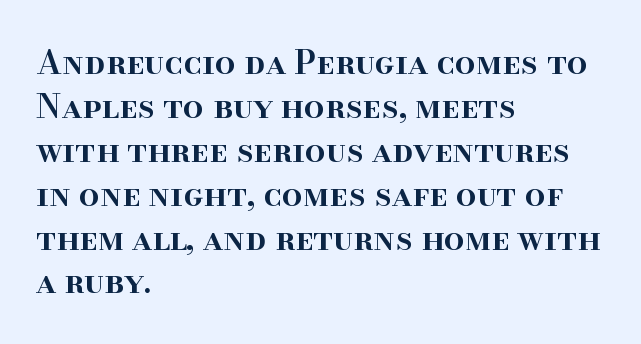
The image shows 33 px semibold serif type, upright; set left-aligned, normal line spacing (1.33x), normal letter spacing, not underlined; high stroke contrast and a small x-height.
